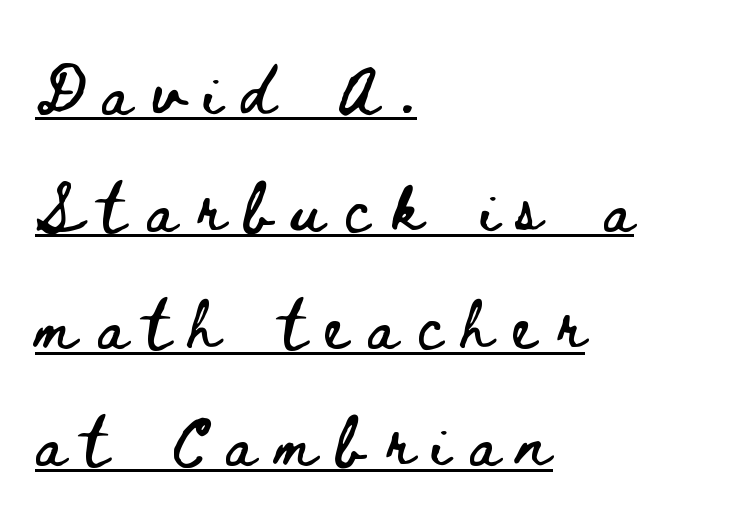
{"width": "wide", "stroke_contrast": "low", "x_height": "small", "monospaced": "no", "underline": "yes", "align": "left", "line_spacing": "loose", "line_spacing_ratio": 2.44, "letter_spacing": "wide", "letter_spacing_em": 0.41, "glyph_px": 48}
